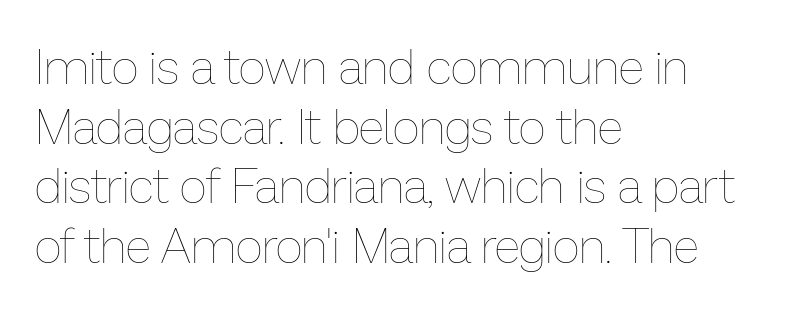
{"italic": "no", "bold": "no", "weight": "thin", "width": "normal", "stroke_contrast": "low", "x_height": "medium", "monospaced": "no", "underline": "no", "align": "left", "line_spacing_ratio": 1.24, "letter_spacing": "normal", "letter_spacing_em": 0.0, "glyph_px": 48}
